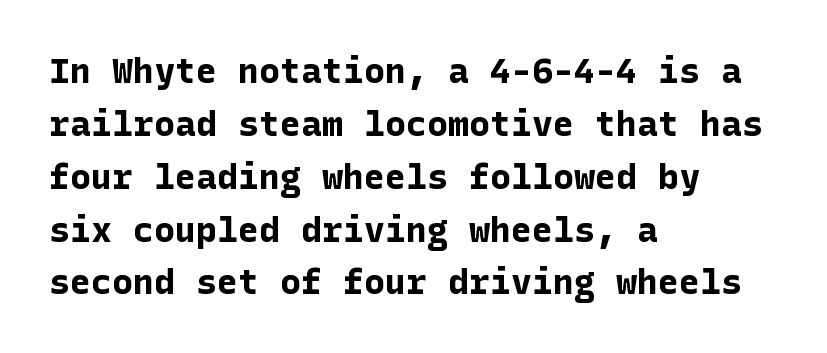
Q: Is the text bold? A: Yes.
Q: Is the text italic (slanted)? A: No, it is upright.
Q: Is the typeface a serif or a sans-serif typeface? A: Sans-serif.
Q: Is the text underlined? A: No.
Q: How is the paragraph aligned? A: Left-aligned.
Q: Is the spacing between letters normal or unusually wide? A: Normal.
Q: Is the spacing between lines tight, normal or loose? A: Normal.
Q: Width (condensed, normal, or wide)? A: Normal.
Q: Stroke contrast? A: Low.
Q: x-height? A: Medium.
